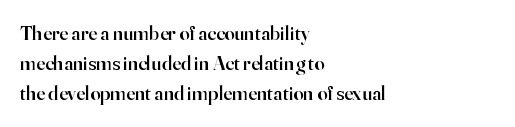
{"italic": "no", "bold": "semi", "underline": "no", "align": "left", "line_spacing": "normal", "line_spacing_ratio": 1.51, "letter_spacing": "normal", "letter_spacing_em": 0.0, "glyph_px": 20}
